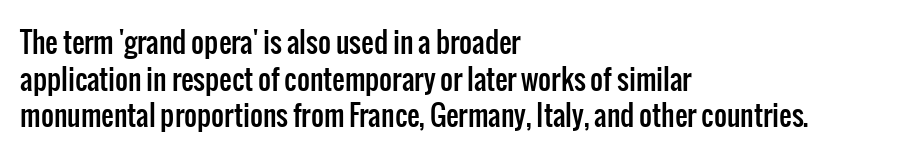
Rows of type keep a routine distance in the vertical direction. Character widths vary here, with narrow letters taking less room than wide ones. There is no visible air inserted between adjacent glyphs. Casual observation: everything's shoved over to the left. The type family on display is of the sans-serif kind.
